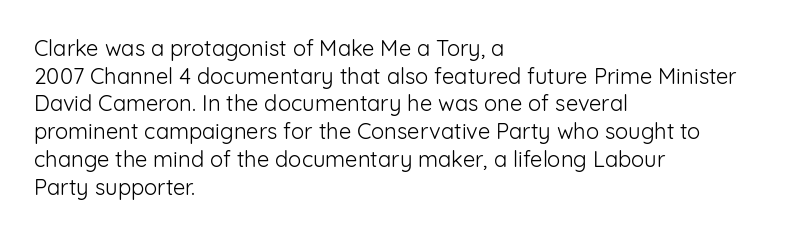
Q: Is the text bold? A: No.
Q: Is the text italic (slanted)? A: No, it is upright.
Q: Is the text underlined? A: No.
Q: How is the paragraph aligned? A: Left-aligned.
Q: Is the spacing between letters normal or unusually wide? A: Normal.
Q: Is the spacing between lines tight, normal or loose? A: Normal.
